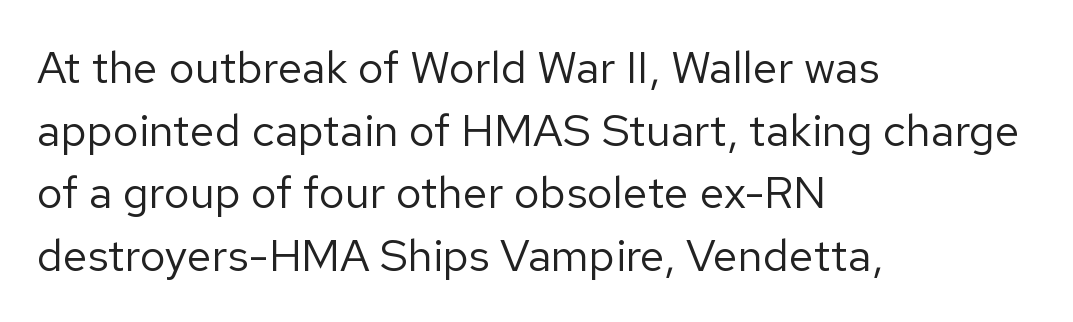
{"serif": "no", "italic": "no", "bold": "no", "weight": "regular", "width": "normal", "stroke_contrast": "low", "x_height": "medium", "monospaced": "no", "underline": "no", "align": "left", "line_spacing": "normal", "line_spacing_ratio": 1.39, "letter_spacing": "normal", "letter_spacing_em": 0.0, "glyph_px": 45}
